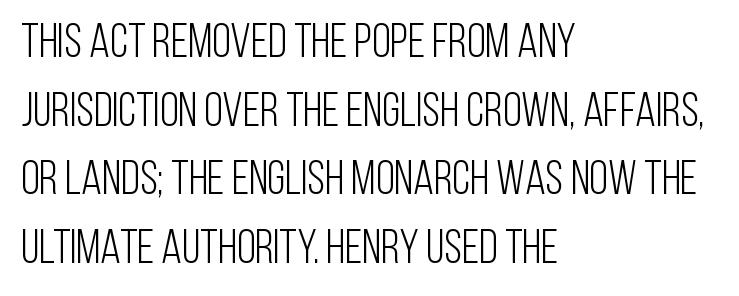
{"serif": "no", "italic": "no", "bold": "no", "weight": "light", "width": "condensed", "stroke_contrast": "low", "x_height": "large", "monospaced": "no", "underline": "no", "align": "left", "line_spacing": "normal", "line_spacing_ratio": 1.43, "letter_spacing": "normal", "letter_spacing_em": 0.0, "glyph_px": 48}
